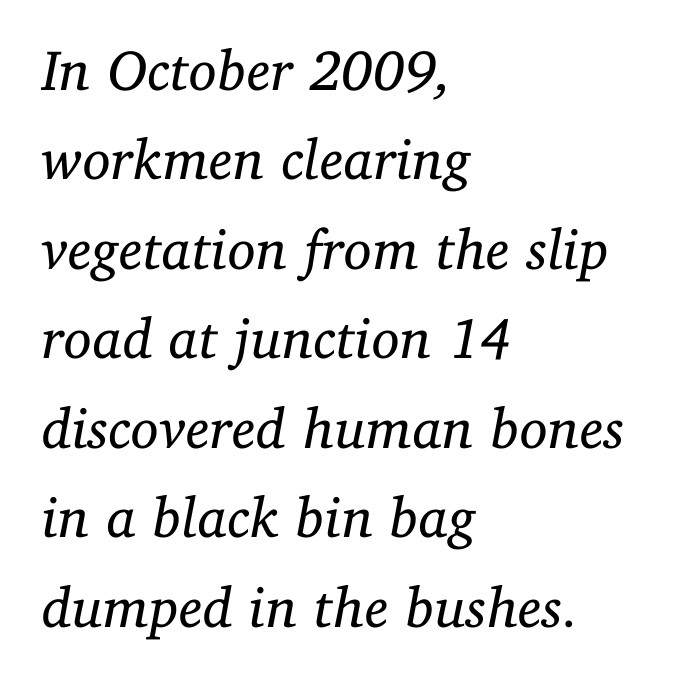
Q: Is the text bold? A: No.
Q: Is the text italic (slanted)? A: Yes, it leans right by about 11 degrees.
Q: Is the typeface a serif or a sans-serif typeface? A: Serif.
Q: Is the text underlined? A: No.
Q: How is the paragraph aligned? A: Left-aligned.
Q: Is the spacing between letters normal or unusually wide? A: Normal.
Q: Is the spacing between lines tight, normal or loose? A: Normal.
Q: Width (condensed, normal, or wide)? A: Normal.
Q: Stroke contrast? A: Low.
Q: x-height? A: Medium.
Q: Monospaced? A: No.
